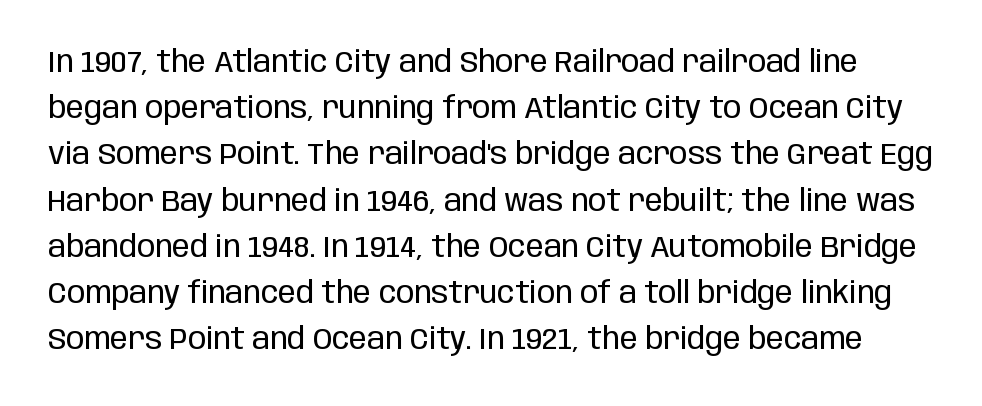
Posture: straight, roman, zero tilt. Heft: none added — not bold. Baseline-to-baseline distance is the conventional proportion of letter height. The line texture is even and compact thanks to regular tracking. A bare baseline throughout the passage.
